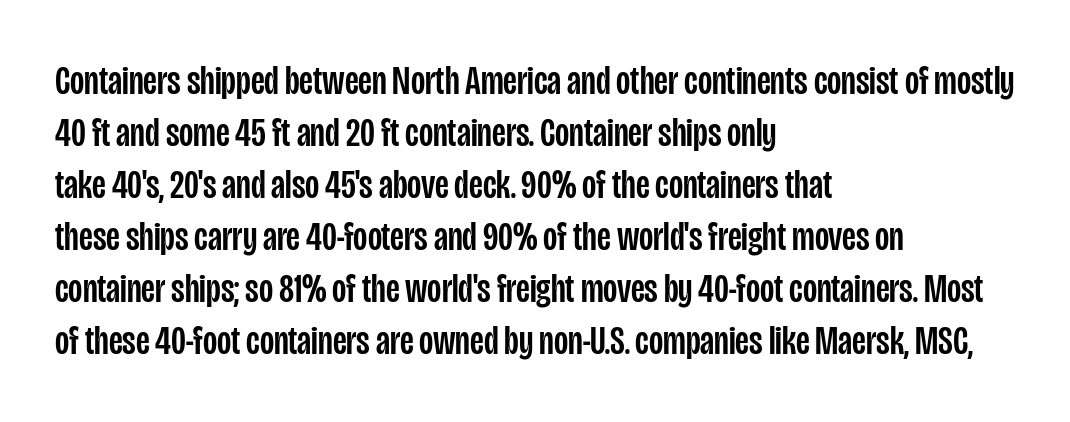
{"serif": "no", "italic": "no", "width": "condensed", "stroke_contrast": "low", "x_height": "large", "monospaced": "no", "underline": "no", "align": "left", "line_spacing": "normal", "line_spacing_ratio": 1.27, "letter_spacing": "normal", "letter_spacing_em": 0.0, "glyph_px": 41}
